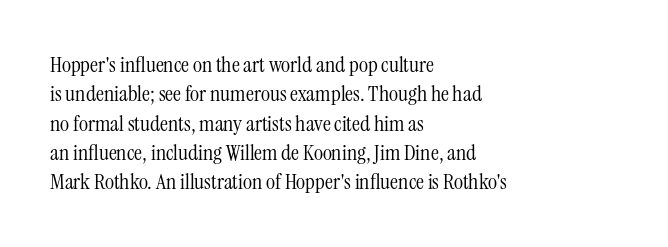
The image shows 22 px text type, upright; set left-aligned, normal line spacing (1.33x), normal letter spacing, not underlined.
